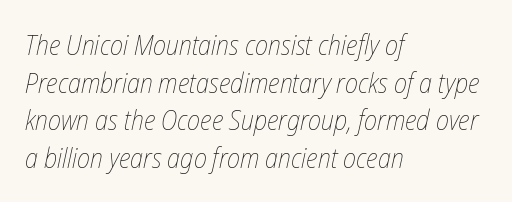
The image shows 28 px thin, condensed type, italic (leaning right); set left-aligned, normal line spacing (1.34x), normal letter spacing, not underlined; low stroke contrast and a medium x-height.
